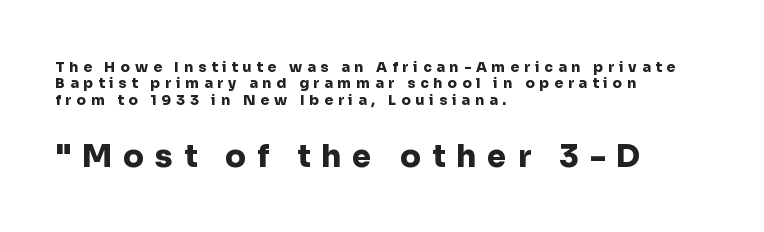
{"serif": "no", "italic": "no", "bold": "yes", "weight": "heavy", "width": "normal", "stroke_contrast": "low", "x_height": "medium", "monospaced": "no", "underline": "no", "align": "left", "line_spacing_ratio": 1.17, "letter_spacing": "wide", "letter_spacing_em": 0.35, "larger_block": "second", "size_ratio": 2.21, "glyph_px": 31}
